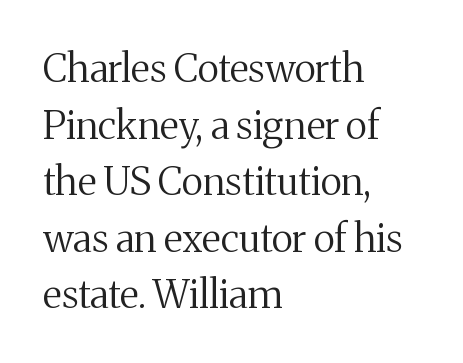
Proportional: the letters do not fall into vertical columns. Reading down the column, the eye jumps a familiar distance to each next line. The letterforms sit shoulder to shoulder at normal distance. A typesetter would label this face a serif. Layout note: lines flush left.
